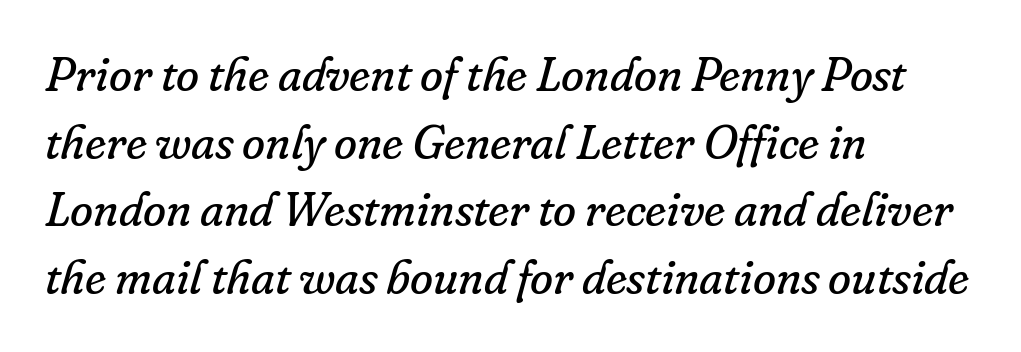
Q: Is the text bold? A: No.
Q: Is the text italic (slanted)? A: Yes, it leans right by about 16 degrees.
Q: Is the typeface a serif or a sans-serif typeface? A: Serif.
Q: Is the text underlined? A: No.
Q: How is the paragraph aligned? A: Left-aligned.
Q: Is the spacing between letters normal or unusually wide? A: Normal.
Q: Is the spacing between lines tight, normal or loose? A: Normal.
Q: Width (condensed, normal, or wide)? A: Normal.
Q: Stroke contrast? A: Low.
Q: x-height? A: Small.
Q: Monospaced? A: No.
